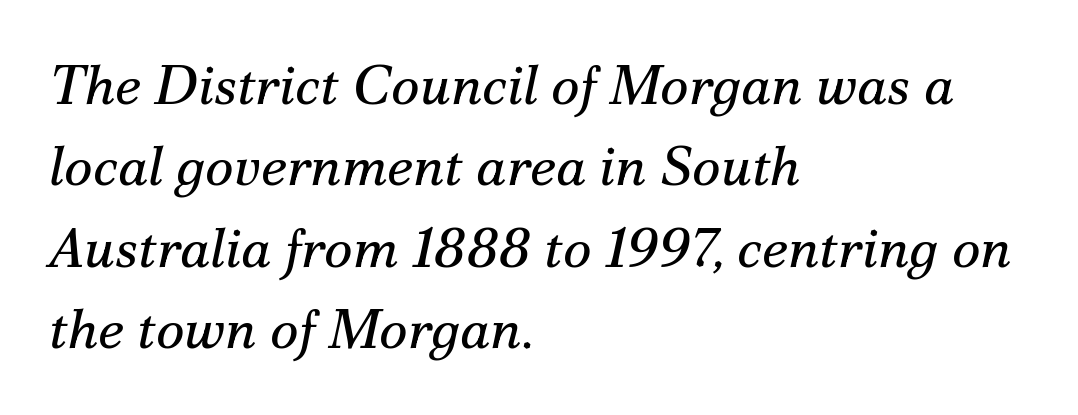
The image shows 55 px regular-weight serif type, italic (leaning right); set left-aligned, normal line spacing (1.48x), normal letter spacing, not underlined; medium stroke contrast and a small x-height.
